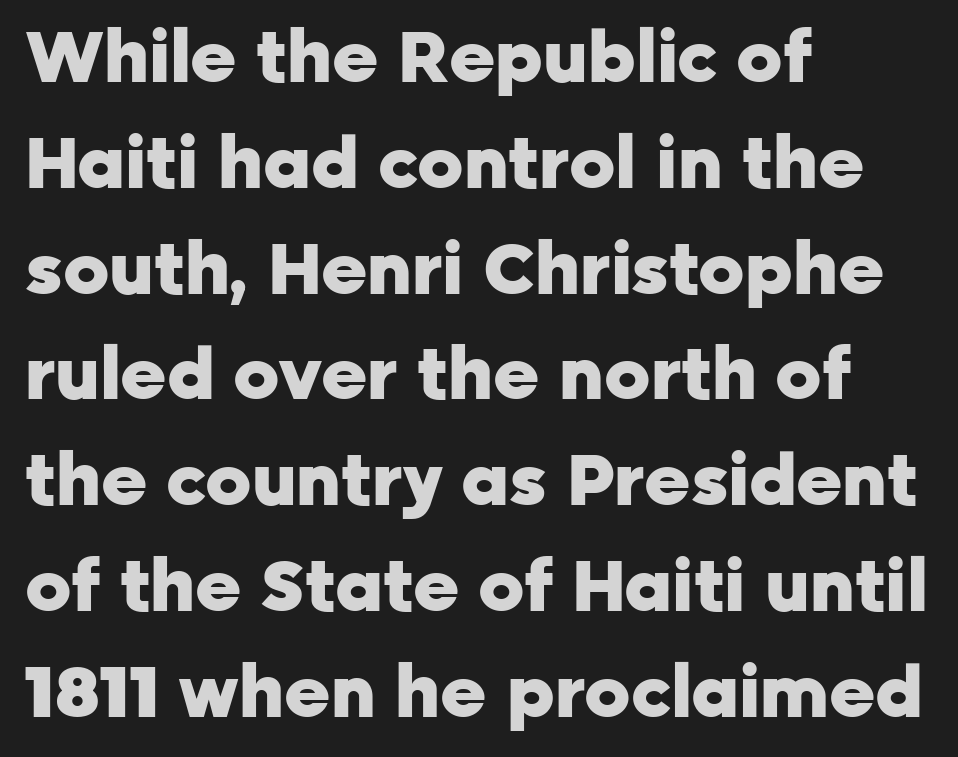
Q: Is the text bold? A: Yes.
Q: Is the text italic (slanted)? A: No, it is upright.
Q: Is the typeface a serif or a sans-serif typeface? A: Sans-serif.
Q: Is the text underlined? A: No.
Q: How is the paragraph aligned? A: Left-aligned.
Q: Is the spacing between letters normal or unusually wide? A: Normal.
Q: Is the spacing between lines tight, normal or loose? A: Normal.
Q: Width (condensed, normal, or wide)? A: Normal.
Q: Stroke contrast? A: Low.
Q: x-height? A: Medium.
Q: Monospaced? A: No.
